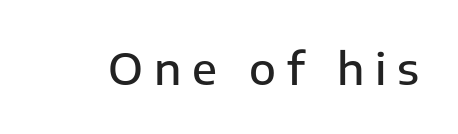
Q: Is the text bold? A: Semi-bold.
Q: Is the text italic (slanted)? A: No, it is upright.
Q: Is the typeface a serif or a sans-serif typeface? A: Sans-serif.
Q: Is the text underlined? A: No.
Q: Is the spacing between letters normal or unusually wide? A: Unusually wide.
Q: Width (condensed, normal, or wide)? A: Normal.
Q: Stroke contrast? A: Low.
Q: x-height? A: Medium.
Q: Monospaced? A: No.
